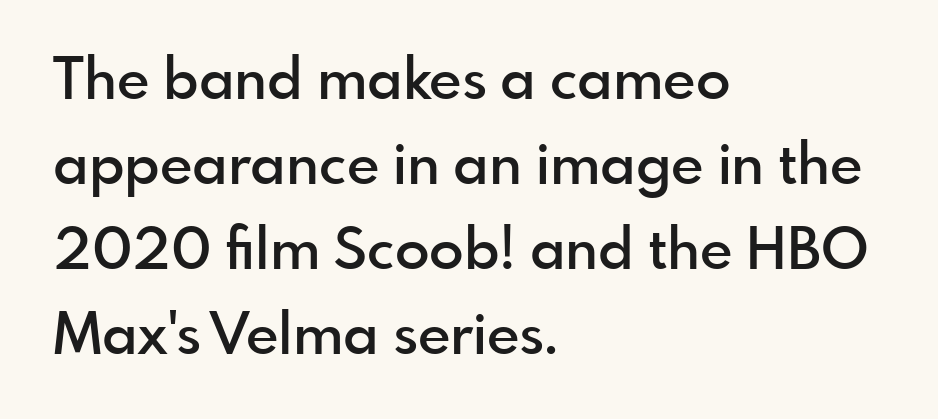
{"serif": "no", "italic": "no", "bold": "semi", "weight": "semibold", "width": "normal", "x_height": "small", "monospaced": "no", "underline": "no", "align": "left", "line_spacing": "normal", "line_spacing_ratio": 1.49, "letter_spacing": "normal", "letter_spacing_em": 0.0, "glyph_px": 57}
